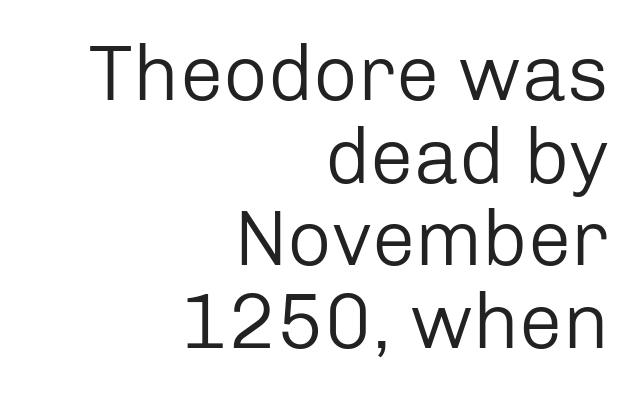
The image shows 78 px regular-weight sans-serif type, upright; set right-aligned, tight line spacing (1.06x), normal letter spacing, not underlined; low stroke contrast and a medium x-height.
